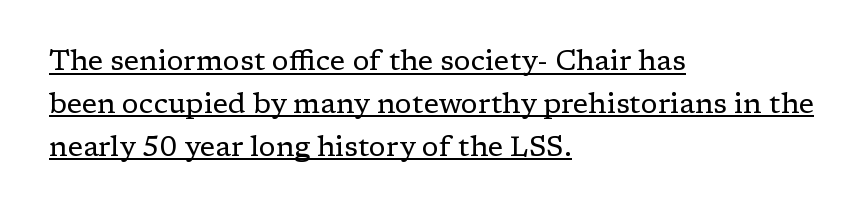
Q: Is the text bold? A: No.
Q: Is the text italic (slanted)? A: No, it is upright.
Q: Is the typeface a serif or a sans-serif typeface? A: Serif.
Q: Is the text underlined? A: Yes.
Q: How is the paragraph aligned? A: Left-aligned.
Q: Is the spacing between letters normal or unusually wide? A: Normal.
Q: Is the spacing between lines tight, normal or loose? A: Normal.
Q: Width (condensed, normal, or wide)? A: Normal.
Q: Stroke contrast? A: Low.
Q: x-height? A: Medium.
Q: Monospaced? A: No.
